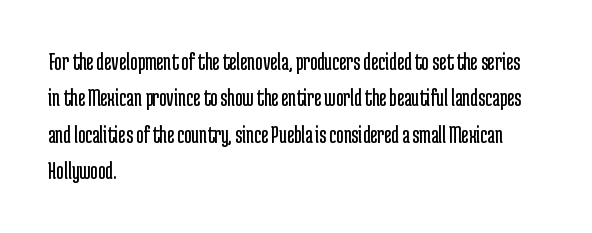
In terms of posture, this sample is upright. The passage shown has conventional tracking throughout. The zone under the glyphs is completely vacant. The lines are quadded left. These glyphs show unthickened strokes, regular width or finer. Rows of type keep a routine distance in the vertical direction.
